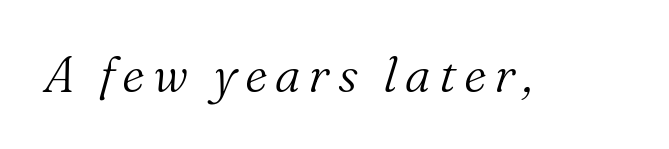
A typesetter would label this face a serif. The letterforms sit at book weight or below. The passage shown is typed in a proportional face where columns would drift. Rendered with sloped, italic letterforms.
